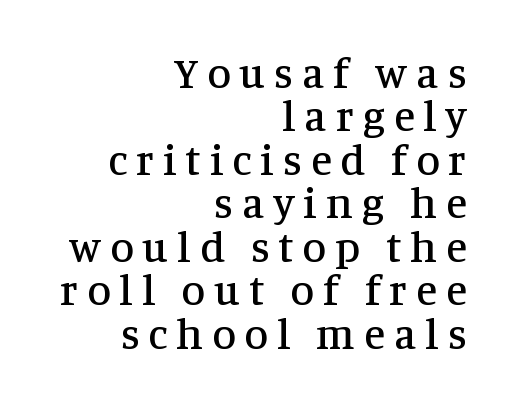
The image shows 43 px serif type, upright; set right-aligned, tight line spacing (1.01x), unusually wide letter spacing (+0.21 em), not underlined; medium stroke contrast and a large x-height.
